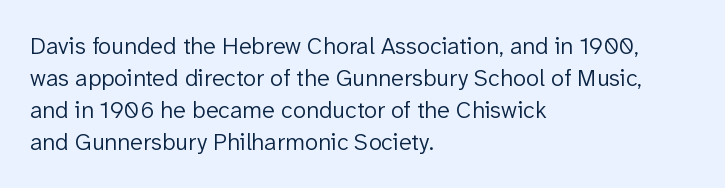
The image shows 24 px text type, upright; set left-aligned, normal line spacing (1.33x), normal letter spacing, not underlined.
